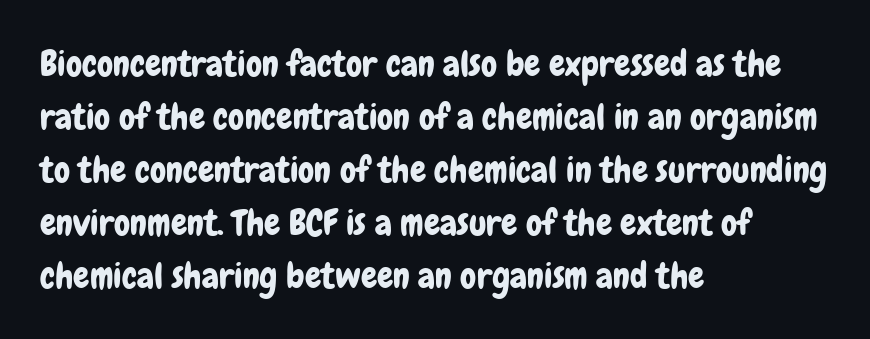
{"serif": "no", "italic": "no", "width": "condensed", "stroke_contrast": "low", "x_height": "medium", "monospaced": "no", "underline": "no", "align": "left", "line_spacing": "normal", "line_spacing_ratio": 1.47, "letter_spacing": "normal", "letter_spacing_em": 0.0, "glyph_px": 36}
